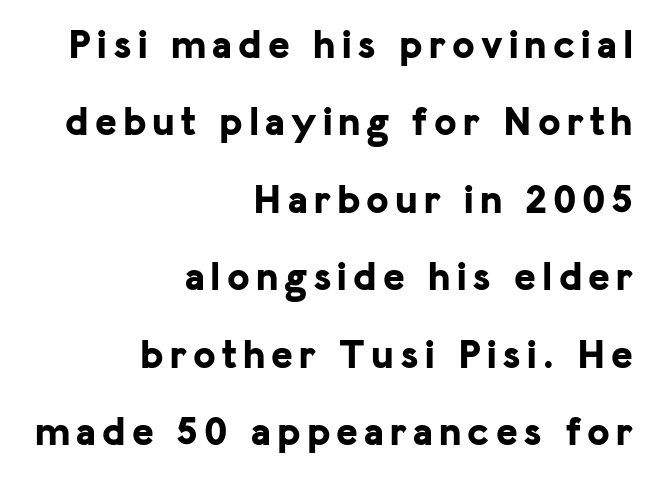
{"serif": "no", "italic": "no", "bold": "yes", "weight": "bold", "width": "normal", "stroke_contrast": "low", "x_height": "medium", "monospaced": "no", "underline": "no", "align": "right", "line_spacing_ratio": 1.89, "glyph_px": 41}
